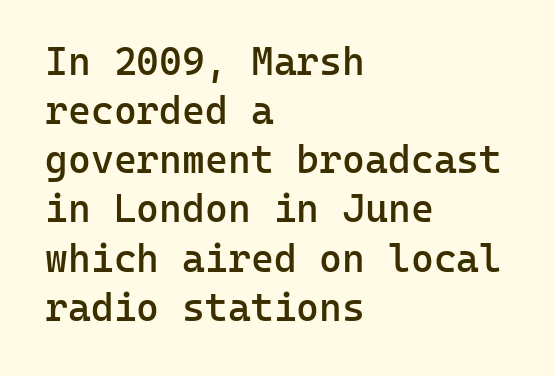
The space directly below the letters is spotless. Weight: semibold (demi). Short note: letters normally spaced. The type sits square on the baseline with zero lean.
